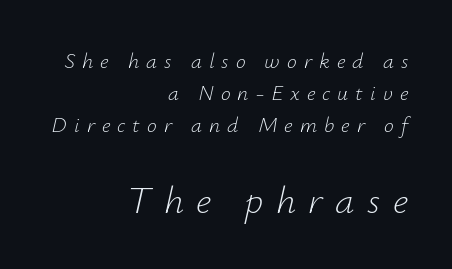
Visually the block forms a straight wall on the right and a jagged coastline on the left. The face used here is proportionally spaced, like ordinary book or web type. Would a proofreader flag this as italicized? Yes. In terms of letterspacing, this is a distinctly airy, spread setting. Is this a heavy cut? Hardly; it is regular or lighter. The lower block of text is set noticeably larger than the block above it.
